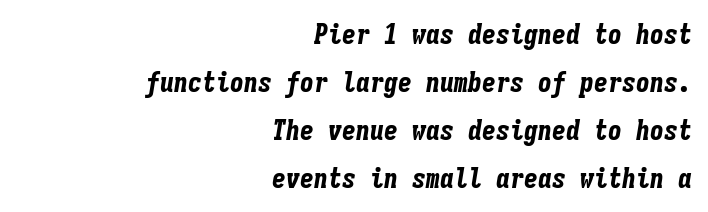
The letters march in equal steps, a hallmark of fixed-pitch type. Alignment: flush right. How are the letters spaced? Ordinarily, with no added tracking. In terms of weight, the rendering is a true, heavy bold.
